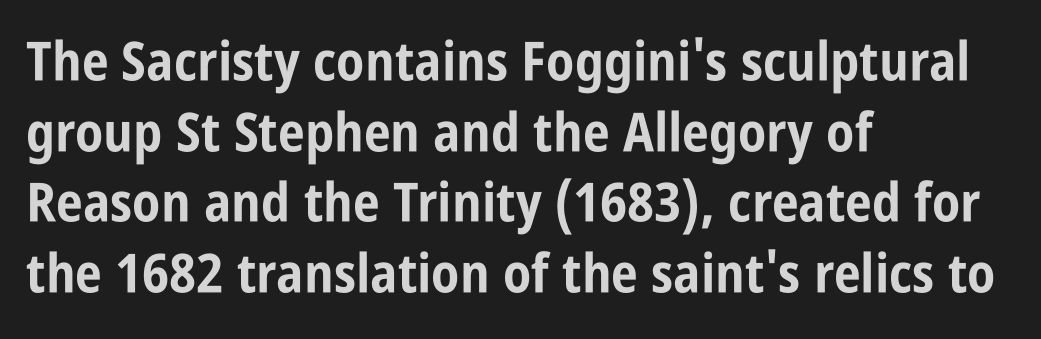
Q: Is the text bold? A: Yes.
Q: Is the text italic (slanted)? A: No, it is upright.
Q: Is the typeface a serif or a sans-serif typeface? A: Sans-serif.
Q: Is the text underlined? A: No.
Q: How is the paragraph aligned? A: Left-aligned.
Q: Is the spacing between letters normal or unusually wide? A: Normal.
Q: Is the spacing between lines tight, normal or loose? A: Normal.
Q: Width (condensed, normal, or wide)? A: Condensed.
Q: Stroke contrast? A: Low.
Q: x-height? A: Large.
Q: Monospaced? A: No.
